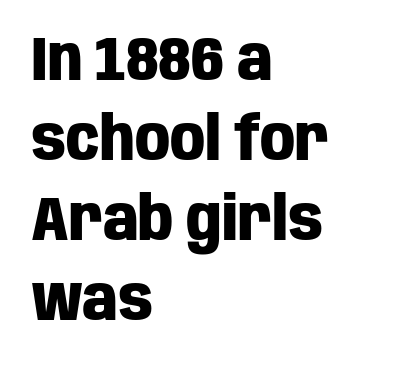
Q: Is the text bold? A: Yes.
Q: Is the text italic (slanted)? A: No, it is upright.
Q: Is the typeface a serif or a sans-serif typeface? A: Sans-serif.
Q: Is the text underlined? A: No.
Q: How is the paragraph aligned? A: Left-aligned.
Q: Is the spacing between letters normal or unusually wide? A: Normal.
Q: Is the spacing between lines tight, normal or loose? A: Normal.
Q: Width (condensed, normal, or wide)? A: Condensed.
Q: Stroke contrast? A: Low.
Q: x-height? A: Large.
Q: Monospaced? A: No.
